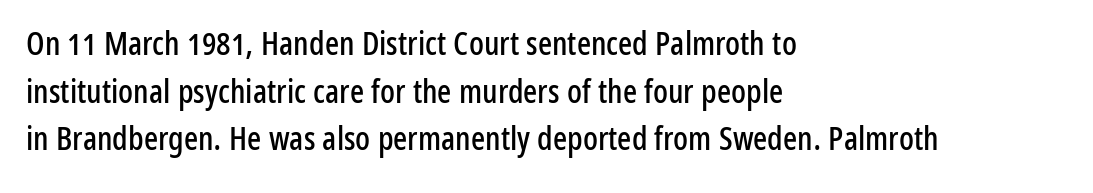
The image shows 33 px condensed sans-serif type, upright; set left-aligned, normal line spacing (1.44x), normal letter spacing, not underlined; low stroke contrast and a medium x-height.
